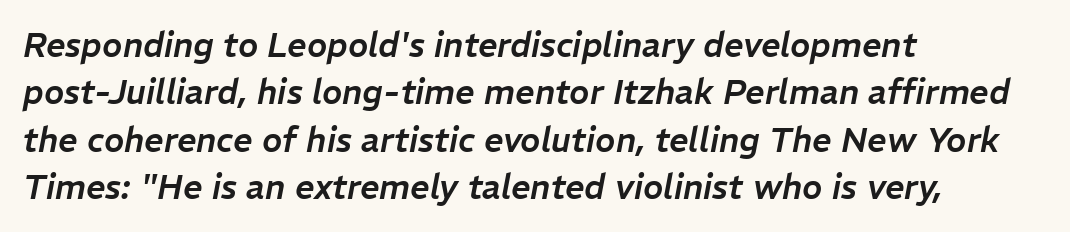
Tracking value appears to be zero — textbook default spacing. The lines sit at an ordinary, default distance from one another. The typography opts for an oblique posture over an upright one. The gap between lines stays unmarked. The rendering anchors every line to the left-hand side.
